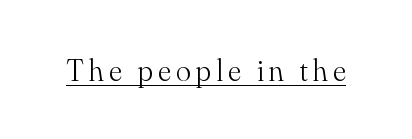
Q: Is the text bold? A: No.
Q: Is the text italic (slanted)? A: No, it is upright.
Q: Is the typeface a serif or a sans-serif typeface? A: Serif.
Q: Is the text underlined? A: Yes.
Q: Width (condensed, normal, or wide)? A: Normal.
Q: Stroke contrast? A: Medium.
Q: x-height? A: Small.
Q: Monospaced? A: No.
